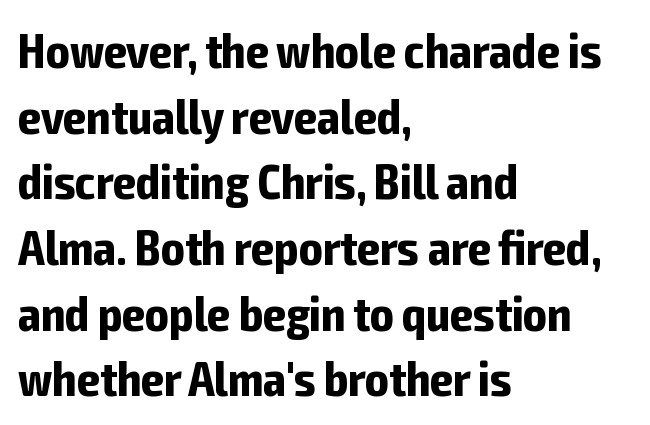
{"serif": "no", "italic": "no", "bold": "yes", "weight": "bold", "width": "condensed", "stroke_contrast": "low", "x_height": "medium", "monospaced": "no", "underline": "no", "align": "left", "line_spacing": "normal", "line_spacing_ratio": 1.34, "letter_spacing": "normal", "letter_spacing_em": 0.0, "glyph_px": 49}
